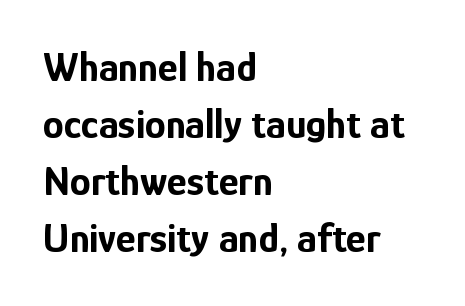
Q: Is the text bold? A: Yes.
Q: Is the text italic (slanted)? A: No, it is upright.
Q: Is the typeface a serif or a sans-serif typeface? A: Sans-serif.
Q: Is the text underlined? A: No.
Q: How is the paragraph aligned? A: Left-aligned.
Q: Is the spacing between letters normal or unusually wide? A: Normal.
Q: Is the spacing between lines tight, normal or loose? A: Normal.
Q: Width (condensed, normal, or wide)? A: Condensed.
Q: Stroke contrast? A: Low.
Q: x-height? A: Medium.
Q: Monospaced? A: No.
